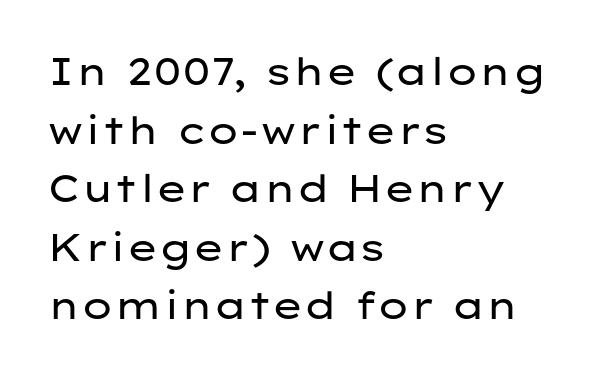
The glyphs in this specimen are sans serif. A clean baseline with only descenders dipping below it. Vertical stems look standard width or narrower in stroke. Notice how the passage keeps a crisp vertical edge on the left only.
